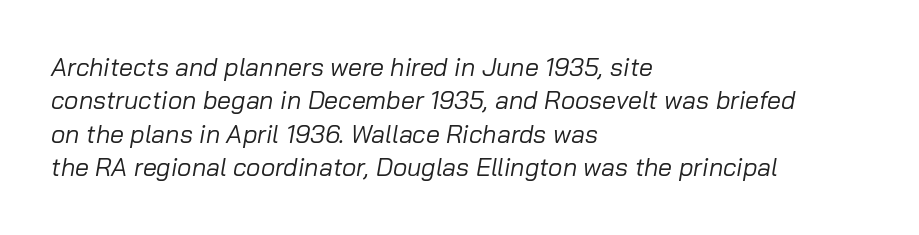
{"italic": "yes", "lean": "right", "slant_degrees": 10, "bold": "no", "underline": "no", "align": "left", "line_spacing": "normal", "line_spacing_ratio": 1.34, "letter_spacing": "normal", "letter_spacing_em": 0.0, "glyph_px": 25}
